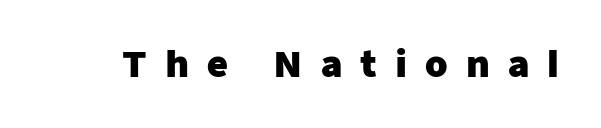
The space beneath each line is pristine and unruled. A roman cut, with each character standing at attention. These lines are composed in type without serifs. The tracking reads as deliberately expanded to a designer's eye. Students, this is bold: see how much ink each stroke carries. This sample has the flowing, uneven cadence of proportional lettering.
